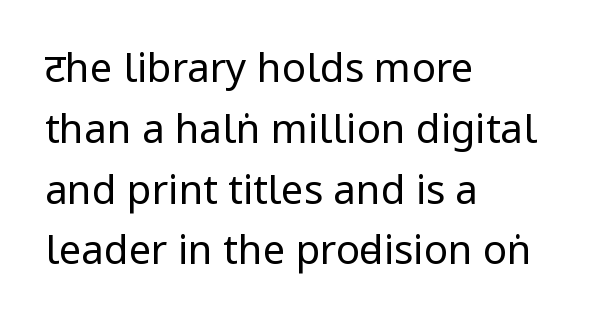
Q: Is the text bold? A: No.
Q: Is the text italic (slanted)? A: No, it is upright.
Q: Is the typeface a serif or a sans-serif typeface? A: Sans-serif.
Q: Is the text underlined? A: No.
Q: How is the paragraph aligned? A: Left-aligned.
Q: Is the spacing between letters normal or unusually wide? A: Normal.
Q: Is the spacing between lines tight, normal or loose? A: Normal.
Q: Width (condensed, normal, or wide)? A: Condensed.
Q: Stroke contrast? A: Low.
Q: x-height? A: Large.
Q: Monospaced? A: No.
